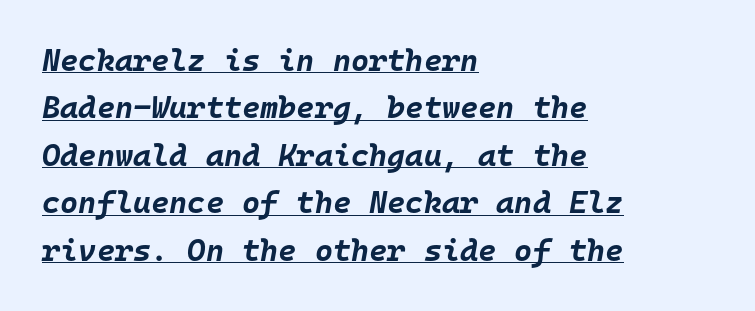
{"italic": "yes", "lean": "right", "slant_degrees": 10, "bold": "yes", "weight": "bold", "width": "normal", "stroke_contrast": "low", "x_height": "large", "monospaced": "yes", "underline": "yes", "align": "left", "line_spacing": "normal", "line_spacing_ratio": 1.53, "letter_spacing": "normal", "letter_spacing_em": 0.0, "glyph_px": 31}
